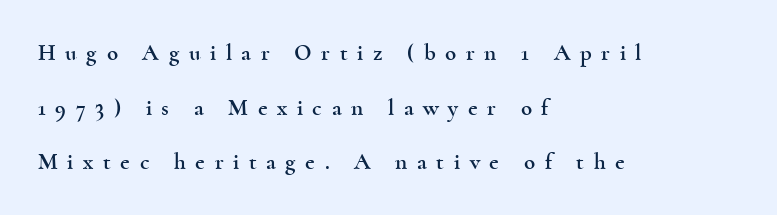
The image shows 23 px text type, upright; set left-aligned, loose line spacing (2.37x), unusually wide letter spacing (+0.42 em), not underlined.
